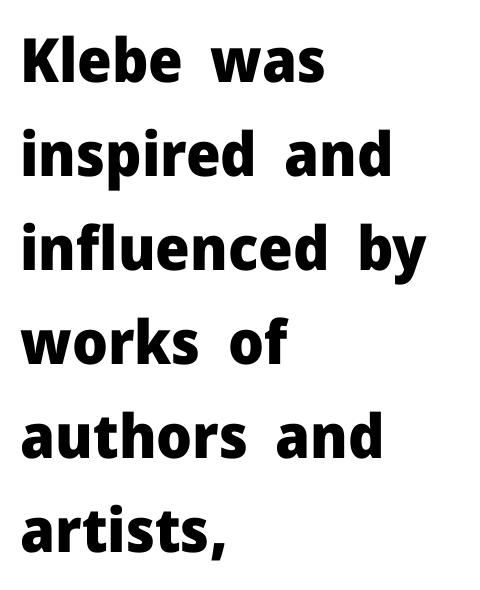
Q: Is the text bold? A: Yes.
Q: Is the text italic (slanted)? A: No, it is upright.
Q: Is the typeface a serif or a sans-serif typeface? A: Sans-serif.
Q: Is the text underlined? A: No.
Q: How is the paragraph aligned? A: Left-aligned.
Q: Is the spacing between letters normal or unusually wide? A: Normal.
Q: Is the spacing between lines tight, normal or loose? A: Normal.
Q: Width (condensed, normal, or wide)? A: Normal.
Q: Stroke contrast? A: Low.
Q: x-height? A: Medium.
Q: Monospaced? A: No.
